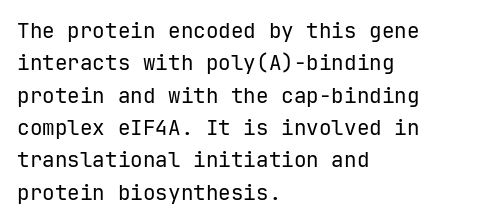
{"italic": "no", "bold": "no", "underline": "no", "align": "left", "line_spacing": "normal", "line_spacing_ratio": 1.54, "letter_spacing": "normal", "letter_spacing_em": 0.0, "glyph_px": 21}
